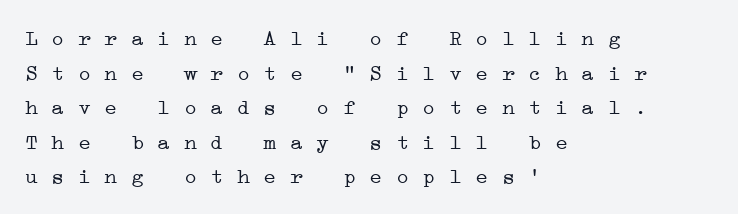
The image shows 22 px text type; set left-aligned, normal line spacing (1.57x), normal letter spacing, not underlined.
